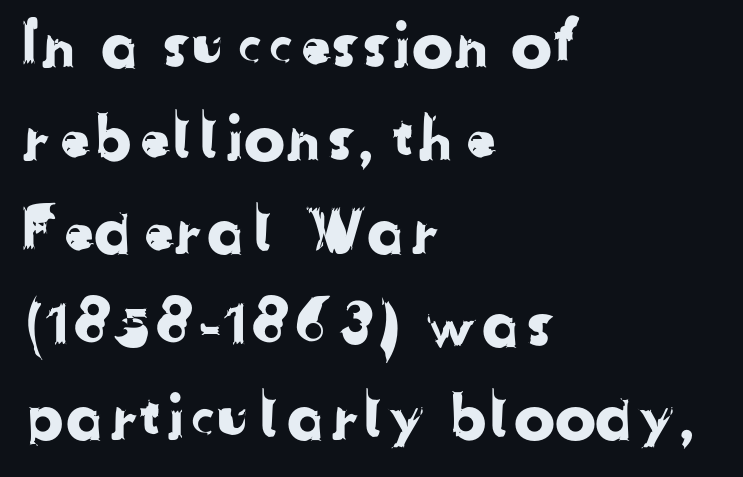
Q: Is the typeface a serif or a sans-serif typeface? A: Sans-serif.
Q: Is the text underlined? A: No.
Q: How is the paragraph aligned? A: Left-aligned.
Q: Is the spacing between letters normal or unusually wide? A: Normal.
Q: Is the spacing between lines tight, normal or loose? A: Normal.
Q: Width (condensed, normal, or wide)? A: Normal.
Q: Stroke contrast? A: Low.
Q: x-height? A: Medium.
Q: Monospaced? A: No.
